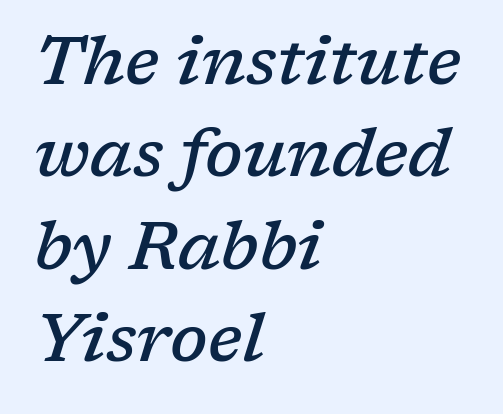
Q: Is the text bold? A: Semi-bold.
Q: Is the text italic (slanted)? A: Yes, it leans right by about 17 degrees.
Q: Is the typeface a serif or a sans-serif typeface? A: Serif.
Q: Is the text underlined? A: No.
Q: How is the paragraph aligned? A: Left-aligned.
Q: Is the spacing between letters normal or unusually wide? A: Normal.
Q: Is the spacing between lines tight, normal or loose? A: Normal.
Q: Width (condensed, normal, or wide)? A: Normal.
Q: Stroke contrast? A: Low.
Q: x-height? A: Medium.
Q: Monospaced? A: No.
